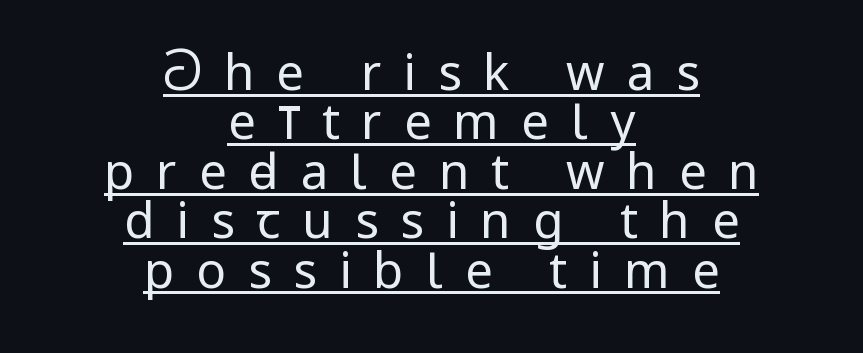
Q: Is the text bold? A: No.
Q: Is the text italic (slanted)? A: No, it is upright.
Q: Is the typeface a serif or a sans-serif typeface? A: Sans-serif.
Q: Is the text underlined? A: Yes.
Q: How is the paragraph aligned? A: Centered.
Q: Is the spacing between letters normal or unusually wide? A: Unusually wide.
Q: Is the spacing between lines tight, normal or loose? A: Tight.
Q: Width (condensed, normal, or wide)? A: Condensed.
Q: Stroke contrast? A: Low.
